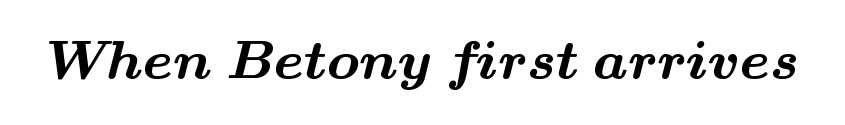
The image shows 55 px bold, wide serif type; set normal letter spacing, not underlined; medium stroke contrast and a small x-height.
